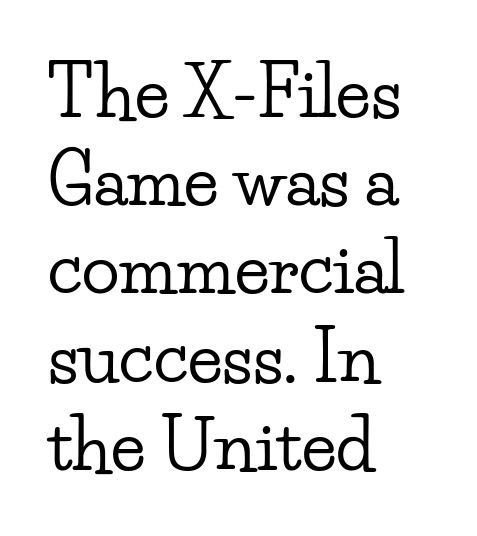
The image shows 70 px wide serif type, upright; set left-aligned, normal line spacing (1.26x), normal letter spacing, not underlined; low stroke contrast and a small x-height.
